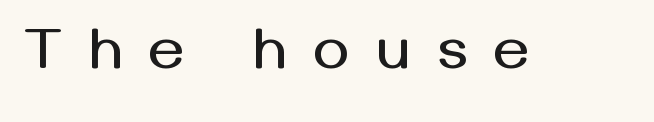
Q: Is the text italic (slanted)? A: No, it is upright.
Q: Is the typeface a serif or a sans-serif typeface? A: Sans-serif.
Q: Is the text underlined? A: No.
Q: Is the spacing between letters normal or unusually wide? A: Unusually wide.
Q: Width (condensed, normal, or wide)? A: Normal.
Q: Stroke contrast? A: Medium.
Q: x-height? A: Medium.
Q: Monospaced? A: No.
